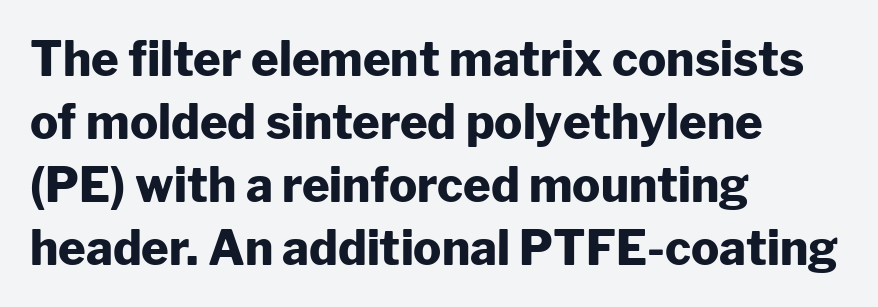
Thick stems and heavy bowls — unmistakably bold. Underline: absent. One glance says typical: line gaps are just what's usual. The gaps between neighbouring characters are ordinary and unremarkable.
